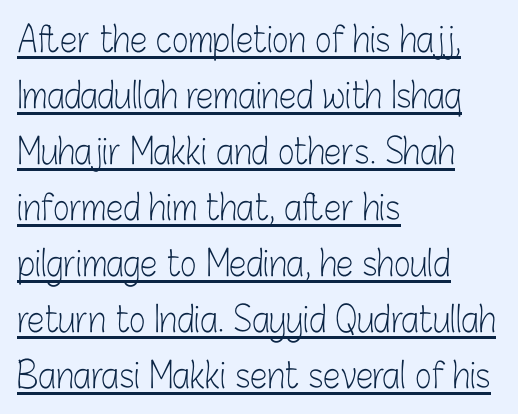
The cut favours lightness, reaching ordinary text weight at its darkest. Each line starts at the same left margin while the right side varies. The passage shown has conventional tracking throughout. Unlike a traditional serif, this face leaves its strokes unadorned. Has an underline been added? It has.
